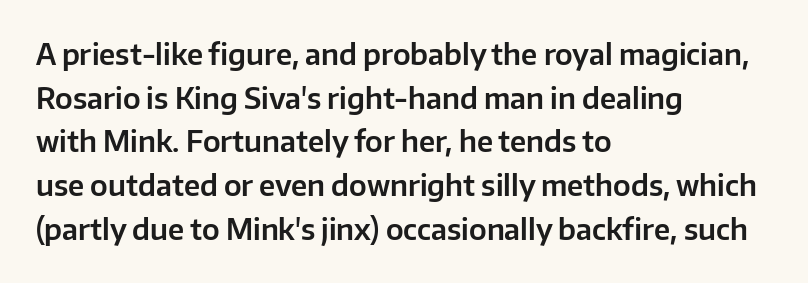
{"serif": "no", "italic": "no", "width": "normal", "stroke_contrast": "low", "x_height": "medium", "monospaced": "no", "underline": "no", "align": "left", "line_spacing": "normal", "line_spacing_ratio": 1.56, "letter_spacing": "normal", "letter_spacing_em": 0.0, "glyph_px": 28}
